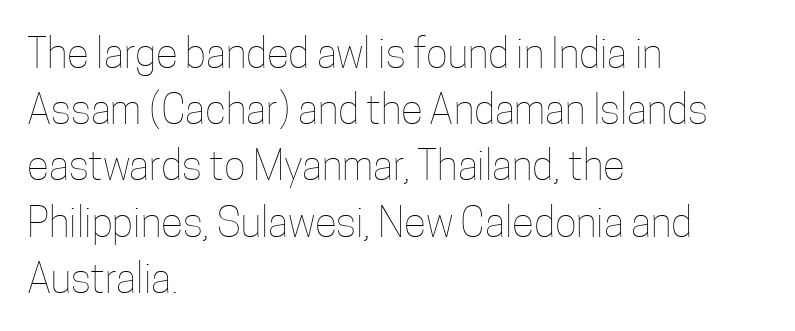
{"italic": "no", "bold": "no", "weight": "thin", "width": "condensed", "stroke_contrast": "low", "x_height": "medium", "monospaced": "no", "underline": "no", "align": "left", "line_spacing": "normal", "line_spacing_ratio": 1.37, "letter_spacing": "normal", "letter_spacing_em": 0.0, "glyph_px": 41}
